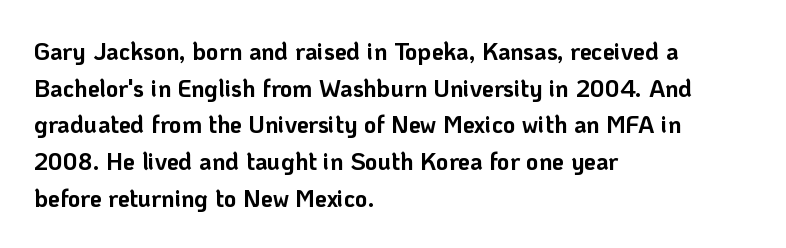
{"italic": "no", "bold": "yes", "underline": "no", "align": "left", "line_spacing": "normal", "line_spacing_ratio": 1.53, "letter_spacing": "normal", "letter_spacing_em": 0.0, "glyph_px": 24}
